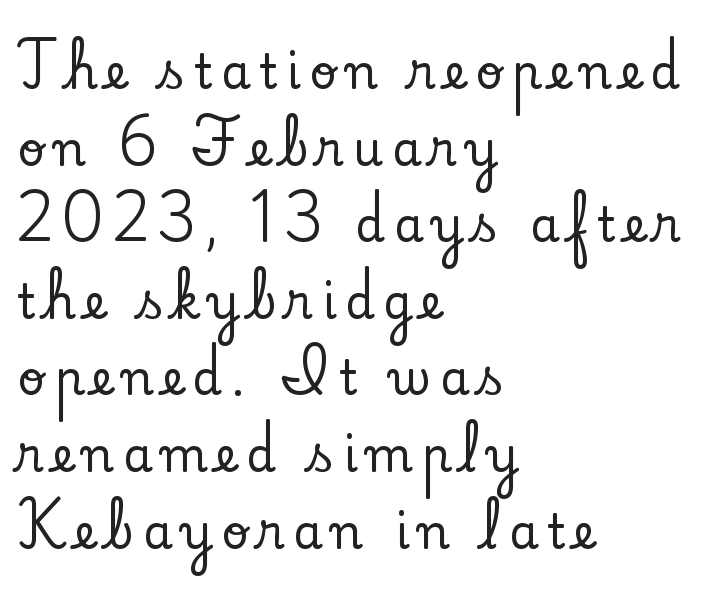
Q: Is the text italic (slanted)? A: No, it is upright.
Q: Is the typeface a serif or a sans-serif typeface? A: Serif.
Q: Is the text underlined? A: No.
Q: How is the paragraph aligned? A: Left-aligned.
Q: Is the spacing between lines tight, normal or loose? A: Normal.
Q: Width (condensed, normal, or wide)? A: Normal.
Q: Stroke contrast? A: Low.
Q: x-height? A: Small.
Q: Monospaced? A: No.
